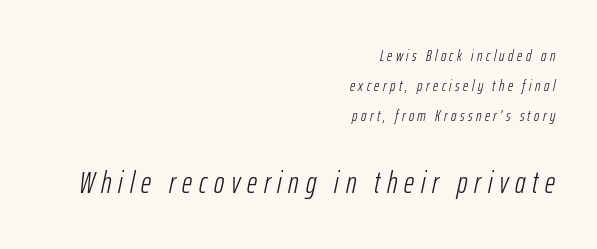
{"italic": "yes", "lean": "right", "slant_degrees": 12, "bold": "no", "weight": "light", "width": "condensed", "stroke_contrast": "low", "x_height": "medium", "monospaced": "no", "underline": "no", "align": "right", "line_spacing_ratio": 1.87, "letter_spacing": "wide", "letter_spacing_em": 0.22, "larger_block": "second", "size_ratio": 1.94, "glyph_px": 31}
